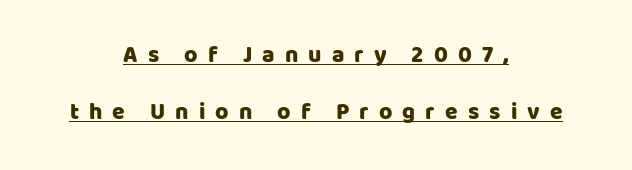
Visually the block forms a symmetrical silhouette, jagged on both flanks. The line-height multiplier appears high, well above default. What stands out about the letter spacing? Its width — letters are far apart. Italic? Not at all — the glyphs are vertical.
